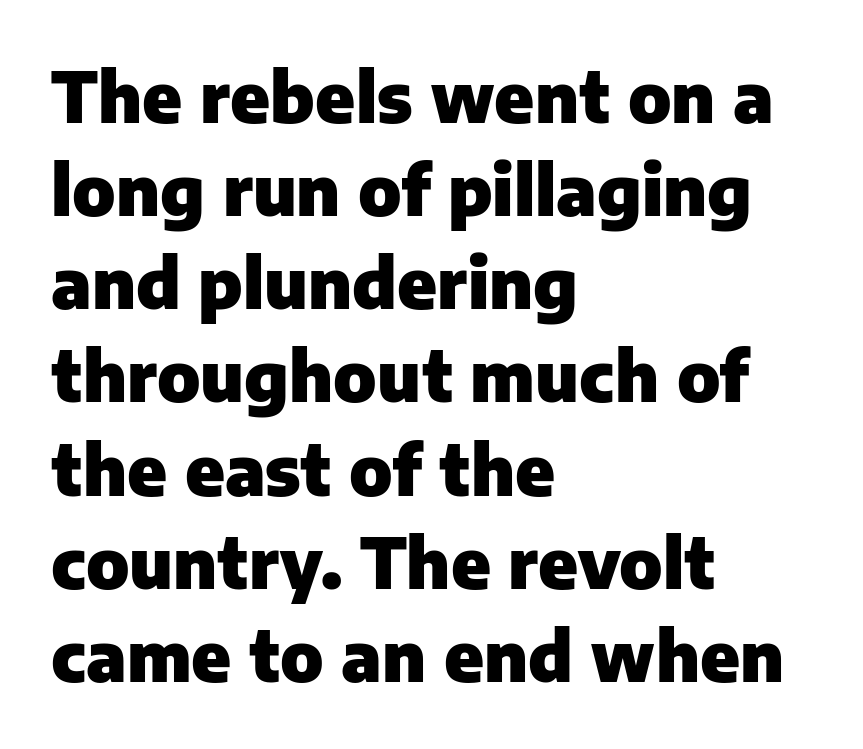
The image shows 69 px heavy sans-serif type, upright; set left-aligned, normal line spacing (1.35x), normal letter spacing, not underlined; low stroke contrast and a medium x-height.
